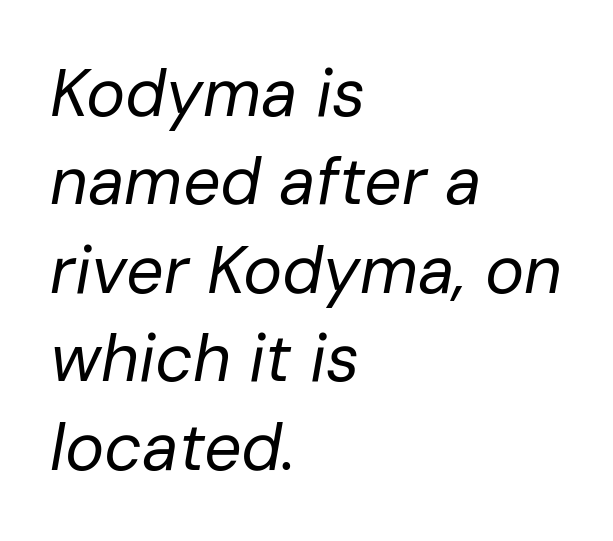
Q: Is the text bold? A: No.
Q: Is the text italic (slanted)? A: Yes, it leans right by about 10 degrees.
Q: Is the text underlined? A: No.
Q: How is the paragraph aligned? A: Left-aligned.
Q: Is the spacing between letters normal or unusually wide? A: Normal.
Q: Is the spacing between lines tight, normal or loose? A: Normal.
Q: Width (condensed, normal, or wide)? A: Normal.
Q: Stroke contrast? A: Low.
Q: x-height? A: Medium.
Q: Monospaced? A: No.
